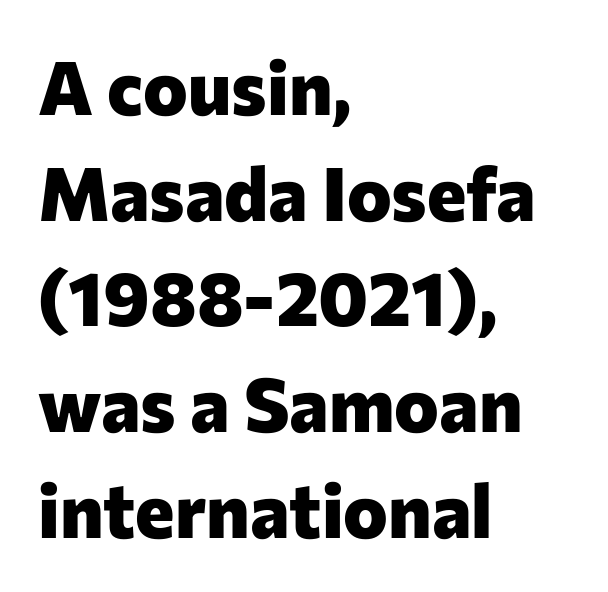
The image shows 75 px heavy sans-serif type, upright; set left-aligned, normal line spacing (1.41x), normal letter spacing, not underlined; low stroke contrast and a medium x-height.
